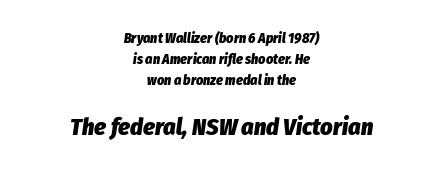
The passage shown is emphatically bold. Nothing unusual about the tracking: characters are spaced as the font intends. Which of the two is more prominent by size? The second, at the bottom. Rule under the text: the space is simply empty. Compared with typical paragraphs, the rows here are spaced about the same. The compositor balanced each line on the midline.
